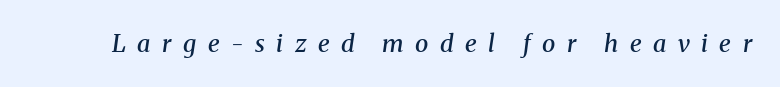
{"italic": "yes", "lean": "right", "slant_degrees": 8, "bold": "semi", "underline": "no", "letter_spacing": "wide", "letter_spacing_em": 0.48, "glyph_px": 24}
